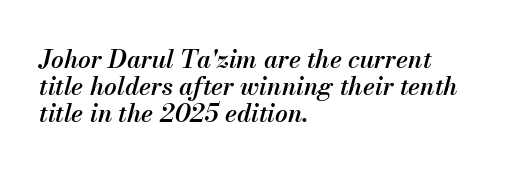
{"italic": "yes", "lean": "right", "slant_degrees": 13, "bold": "semi", "underline": "no", "align": "left", "line_spacing": "tight", "line_spacing_ratio": 1.09, "letter_spacing": "normal", "letter_spacing_em": 0.0, "glyph_px": 25}
